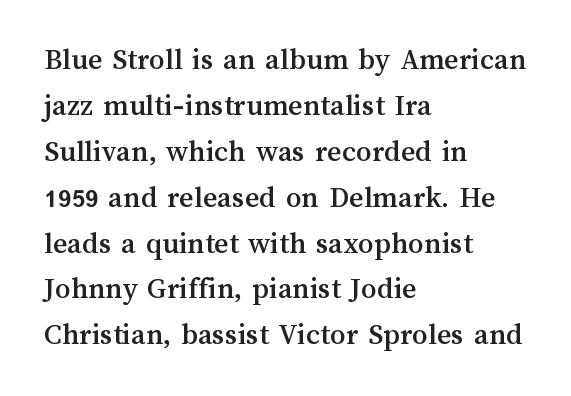
A typesetter would call this leading conventional body-copy spacing. Line beginnings align vertically; line endings do not. Beneath every word, the page is bare. No extra tracking has been applied to these lines. The face used here is proportionally spaced, like ordinary book or web type.
